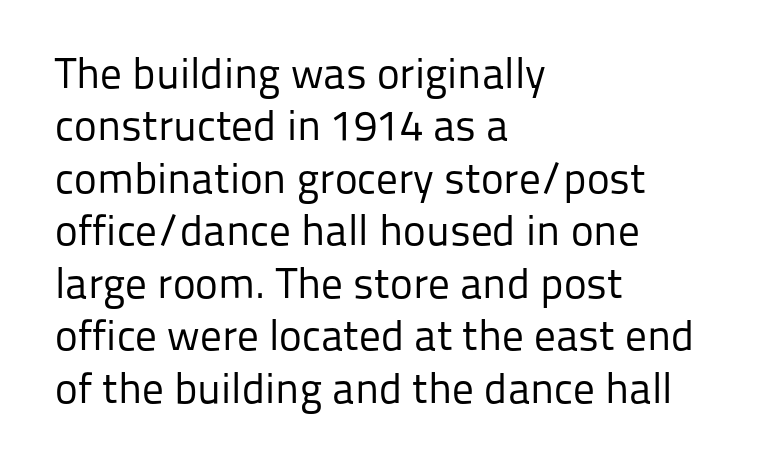
Q: Is the text bold? A: No.
Q: Is the text italic (slanted)? A: No, it is upright.
Q: Is the typeface a serif or a sans-serif typeface? A: Sans-serif.
Q: Is the text underlined? A: No.
Q: How is the paragraph aligned? A: Left-aligned.
Q: Is the spacing between letters normal or unusually wide? A: Normal.
Q: Width (condensed, normal, or wide)? A: Normal.
Q: Stroke contrast? A: Low.
Q: x-height? A: Medium.
Q: Monospaced? A: No.
